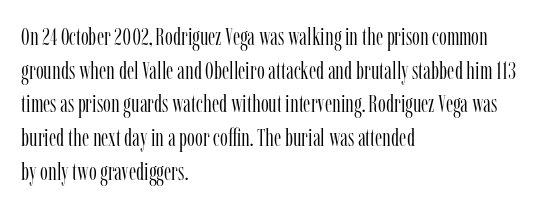
The image shows 25 px text type, upright; set left-aligned, normal line spacing (1.35x), normal letter spacing, not underlined.
